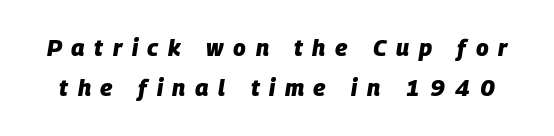
The whole block is typeset with a tilt. Type without underlining. These lines carry a lot of weight — the face is fully bold. The letterforms stand isolated, each surrounded by extra space.
